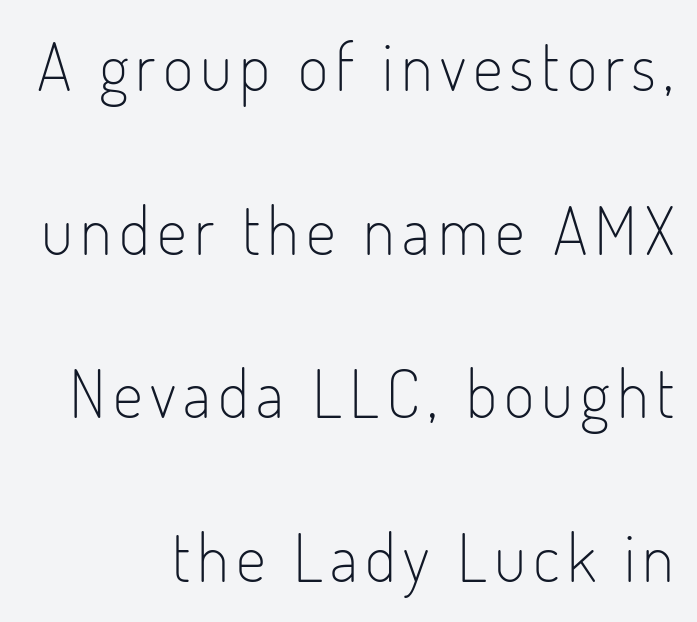
{"serif": "no", "italic": "no", "bold": "no", "weight": "light", "width": "condensed", "stroke_contrast": "low", "x_height": "small", "monospaced": "no", "underline": "no", "align": "right", "line_spacing": "loose", "line_spacing_ratio": 2.48, "glyph_px": 66}
